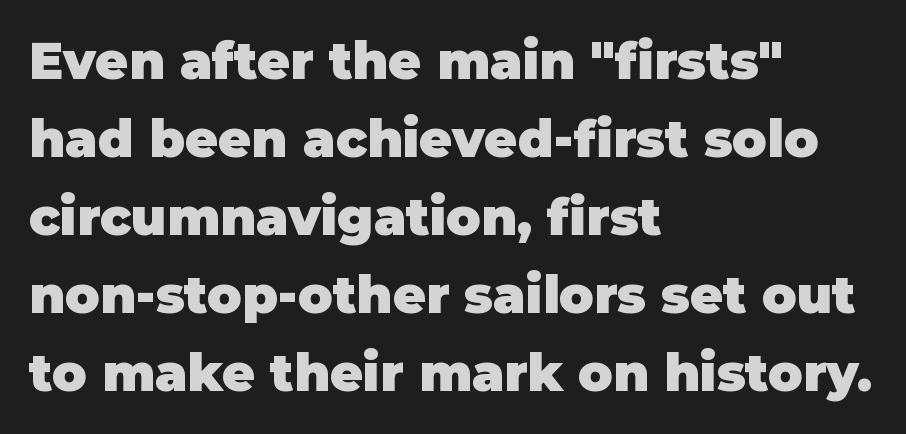
{"serif": "no", "italic": "no", "bold": "yes", "weight": "heavy", "width": "normal", "stroke_contrast": "low", "x_height": "large", "monospaced": "no", "underline": "no", "align": "left", "line_spacing": "normal", "line_spacing_ratio": 1.53, "letter_spacing": "normal", "letter_spacing_em": 0.0, "glyph_px": 51}
